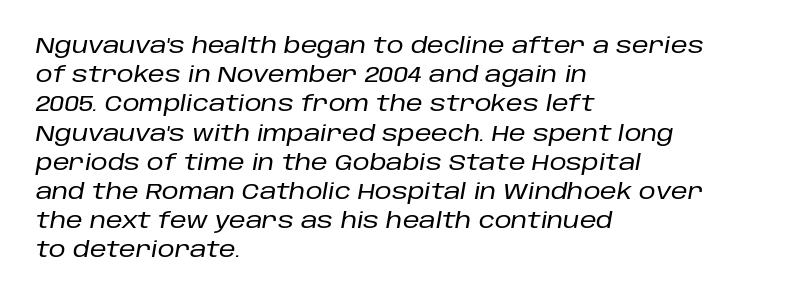
Q: Is the text italic (slanted)? A: Yes, it leans right by about 10 degrees.
Q: Is the text underlined? A: No.
Q: How is the paragraph aligned? A: Left-aligned.
Q: Is the spacing between letters normal or unusually wide? A: Normal.
Q: Is the spacing between lines tight, normal or loose? A: Normal.
